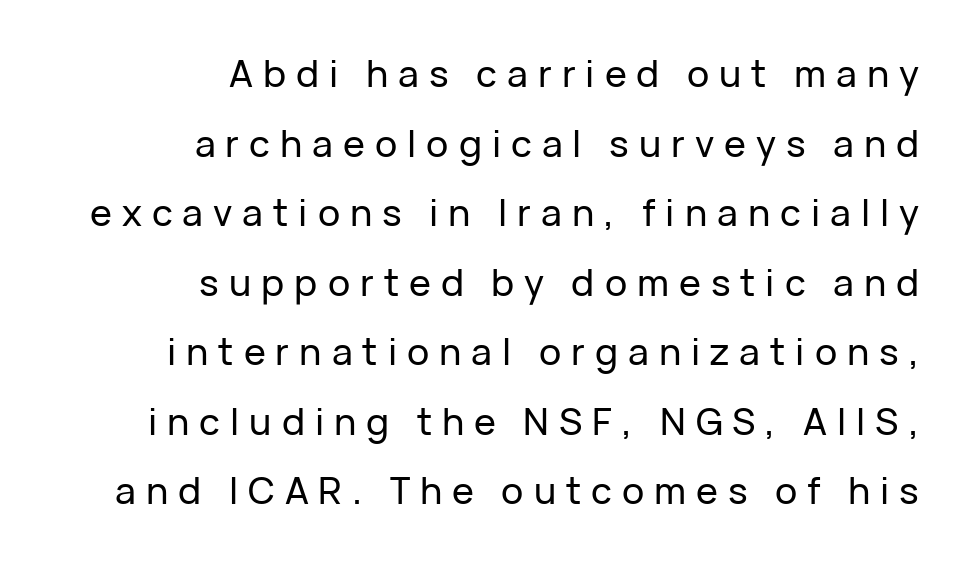
The image shows 37 px sans-serif type, upright; set right-aligned, line spacing 1.88x, unusually wide letter spacing (+0.27 em), not underlined; low stroke contrast and a medium x-height.
